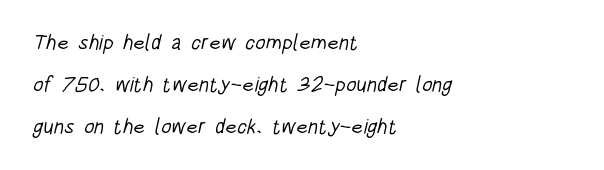
Q: Is the text bold? A: No.
Q: Is the text underlined? A: No.
Q: How is the paragraph aligned? A: Left-aligned.
Q: Is the spacing between letters normal or unusually wide? A: Normal.
Q: Is the spacing between lines tight, normal or loose? A: Loose.
